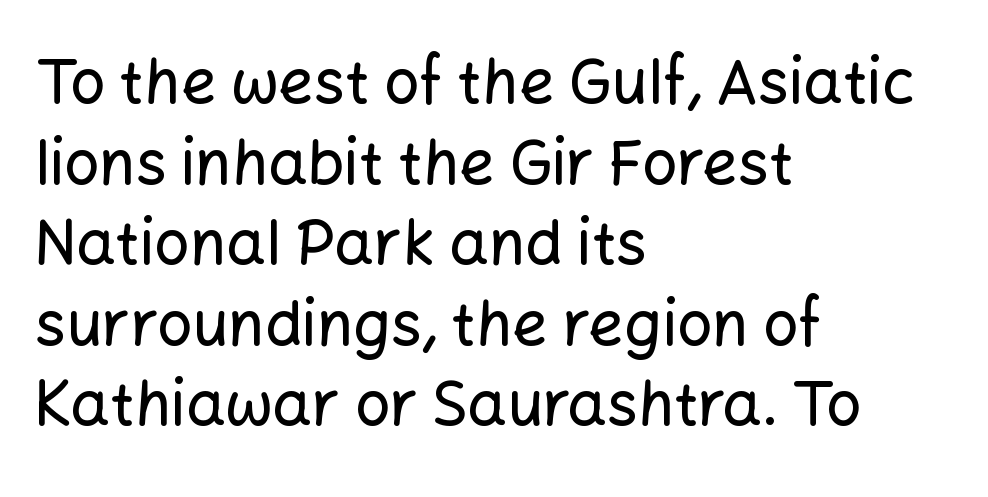
A typesetter would mark this as roman, not italic. The glyphs in this specimen are sans serif. Summary of vertical rhythm: regular, with standard interline spacing. A typesetter would call this proportional, since set widths differ per character.
